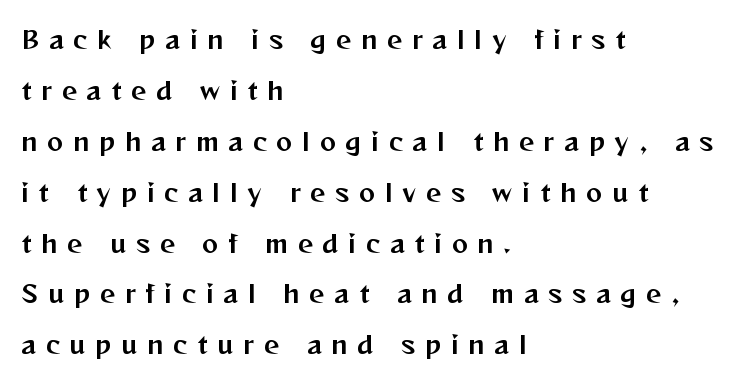
The type is letterspaced generously, with wide tracking. The typography opts for an upright posture over an oblique one. The text block is weighted toward the left margin, trailing off unevenly rightward. Any mark beneath the type? The region is blank.
